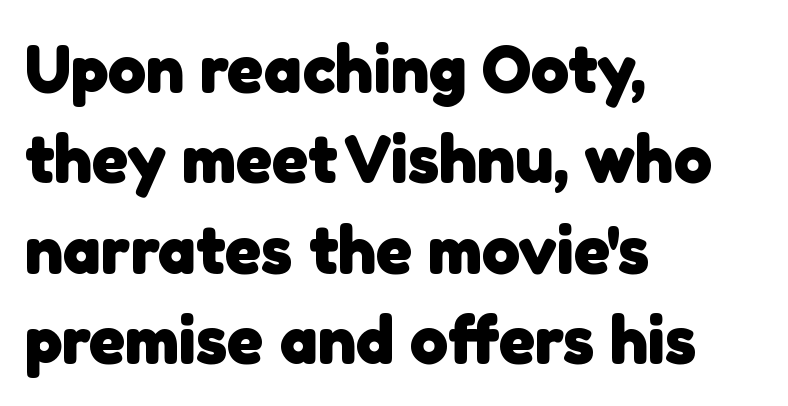
The image shows 68 px heavy sans-serif type; set left-aligned, normal line spacing (1.33x), normal letter spacing, not underlined; low stroke contrast and a medium x-height.
